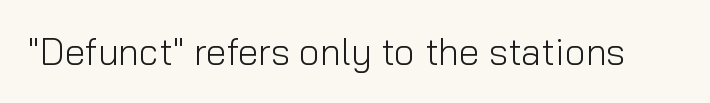
Unmarked baselines from the first word to the last. This is not heavy type; no bold has been used. The font's upright variant was chosen for this text. There is no visible air inserted between adjacent glyphs. These lines are rendered in a variable-pitch font. The characters display no serif detailing; their extremities are plain.
